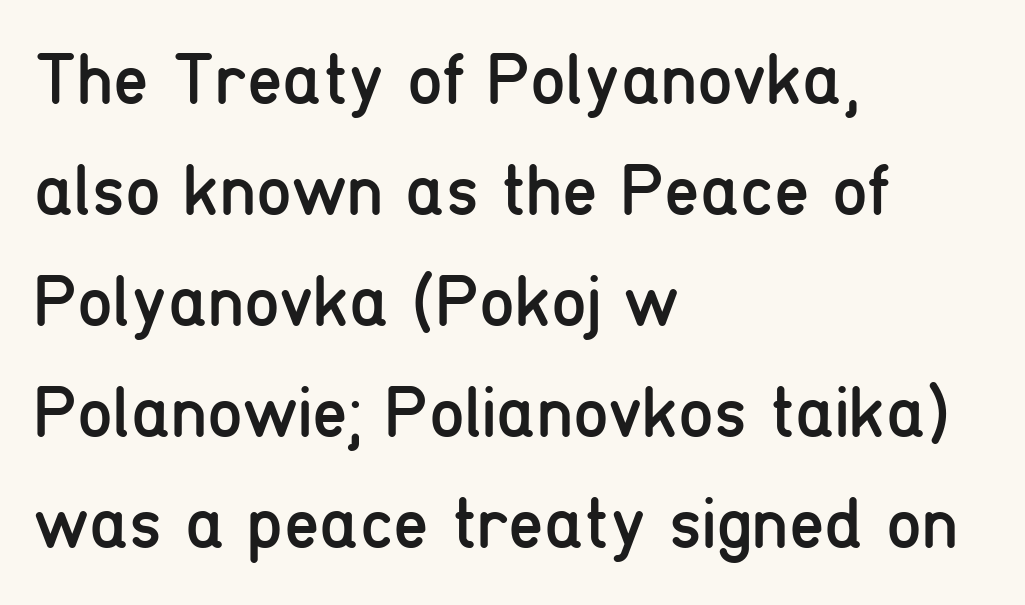
{"serif": "no", "italic": "no", "bold": "no", "weight": "regular", "width": "condensed", "stroke_contrast": "low", "x_height": "medium", "monospaced": "no", "underline": "no", "align": "left", "line_spacing": "normal", "line_spacing_ratio": 1.54, "letter_spacing": "normal", "letter_spacing_em": 0.0, "glyph_px": 72}
